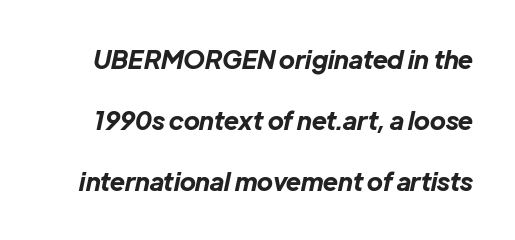
Students, note that the glyphs here touch the page at normal intervals. Baseline-to-baseline distance is far greater than the letter height. The baseline area is clear. Italic: yes, the glyphs are oblique. The strokes are fattened all the way to bold.
